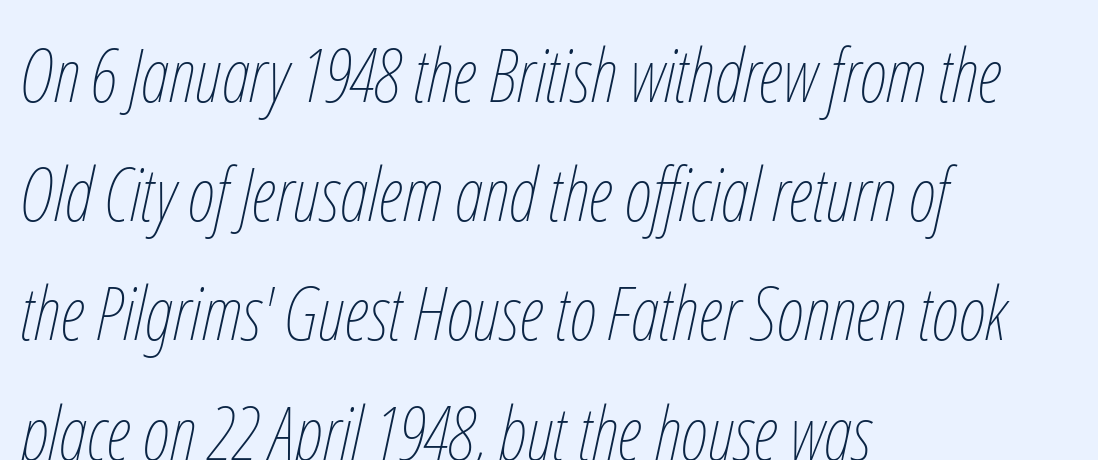
{"italic": "yes", "lean": "right", "slant_degrees": 12, "bold": "no", "weight": "thin", "width": "condensed", "stroke_contrast": "low", "x_height": "medium", "monospaced": "no", "underline": "no", "align": "left", "line_spacing": "normal", "line_spacing_ratio": 1.59, "letter_spacing": "normal", "letter_spacing_em": 0.0, "glyph_px": 75}
